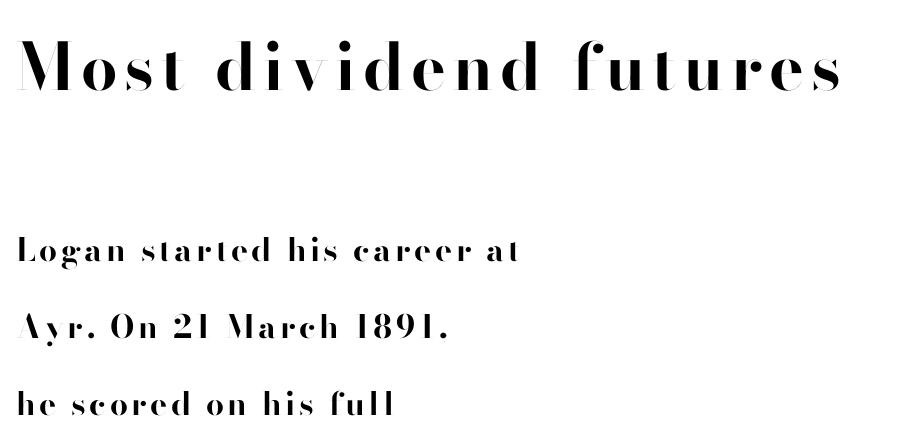
{"serif": "no", "italic": "no", "bold": "yes", "weight": "bold", "width": "normal", "stroke_contrast": "high", "x_height": "small", "monospaced": "no", "underline": "no", "align": "left", "line_spacing": "loose", "line_spacing_ratio": 2.41, "larger_block": "first", "size_ratio": 2.03, "glyph_px": 65}
